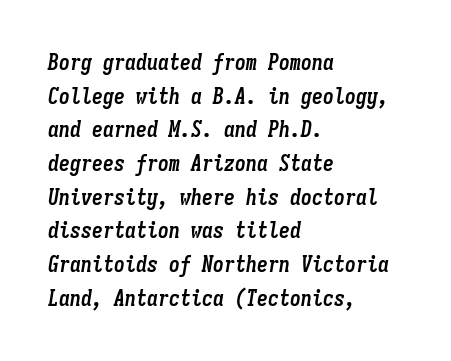
{"italic": "yes", "lean": "right", "slant_degrees": 9, "bold": "yes", "underline": "no", "align": "left", "line_spacing": "normal", "line_spacing_ratio": 1.53, "letter_spacing": "normal", "letter_spacing_em": 0.0, "glyph_px": 22}
